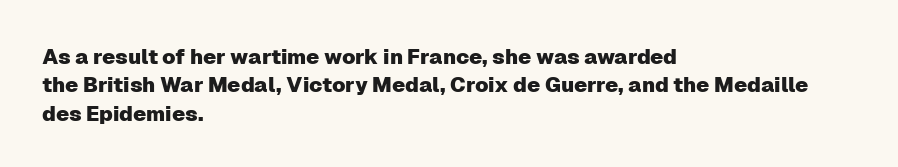
{"italic": "no", "underline": "no", "align": "left", "line_spacing": "normal", "line_spacing_ratio": 1.35, "letter_spacing": "normal", "letter_spacing_em": 0.0, "glyph_px": 21}
